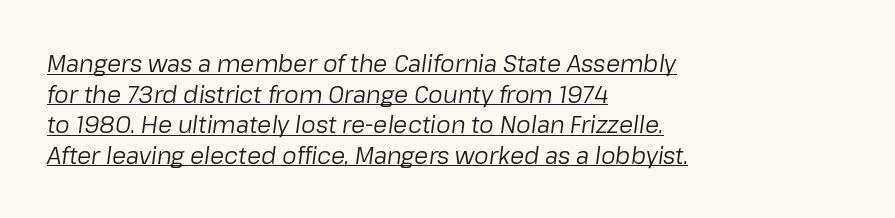
Q: Is the text bold? A: No.
Q: Is the text italic (slanted)? A: Yes, it leans right by about 8 degrees.
Q: Is the text underlined? A: Yes.
Q: How is the paragraph aligned? A: Left-aligned.
Q: Is the spacing between letters normal or unusually wide? A: Normal.
Q: Is the spacing between lines tight, normal or loose? A: Normal.
